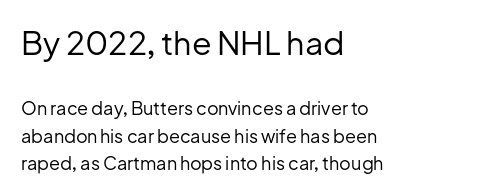
The letters stand straight up with perfectly vertical stems. Compared with typical body copy, the letter spacing here is the same. Vertically, the passage feels balanced, rows spaced as you'd expect. Does the bottom block carry the larger type? No, the top block does.
